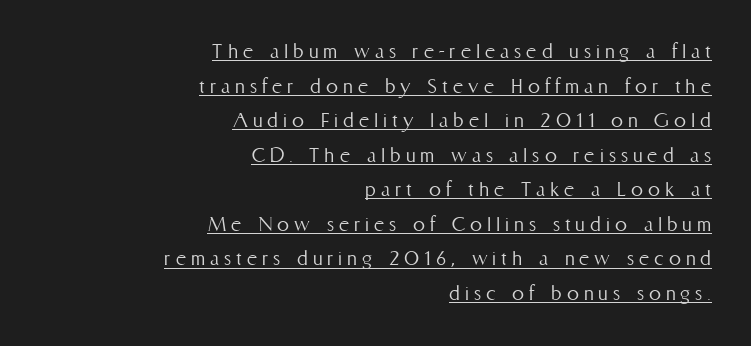
{"italic": "no", "bold": "no", "underline": "yes", "align": "right", "line_spacing": "normal", "line_spacing_ratio": 1.44, "letter_spacing": "wide", "letter_spacing_em": 0.21, "glyph_px": 24}
